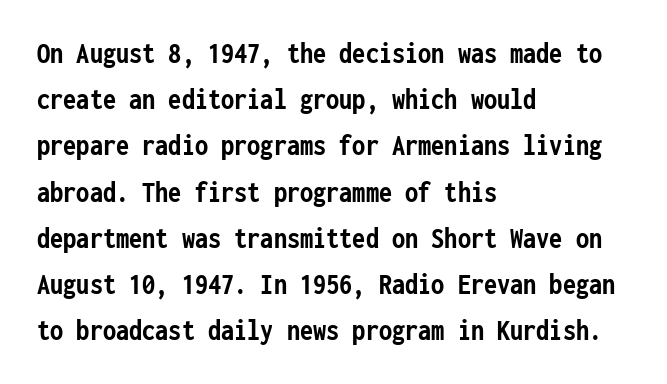
The image shows 30 px semibold, condensed sans-serif type, upright, monospaced; set left-aligned, normal line spacing (1.54x), normal letter spacing, not underlined; low stroke contrast and a medium x-height.
